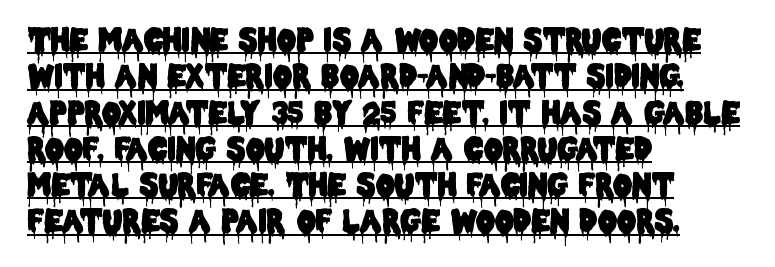
Q: Is the text italic (slanted)? A: No, it is upright.
Q: Is the typeface a serif or a sans-serif typeface? A: Sans-serif.
Q: Is the text underlined? A: Yes.
Q: How is the paragraph aligned? A: Left-aligned.
Q: Is the spacing between letters normal or unusually wide? A: Normal.
Q: Width (condensed, normal, or wide)? A: Condensed.
Q: Stroke contrast? A: Low.
Q: x-height? A: Large.
Q: Monospaced? A: No.
